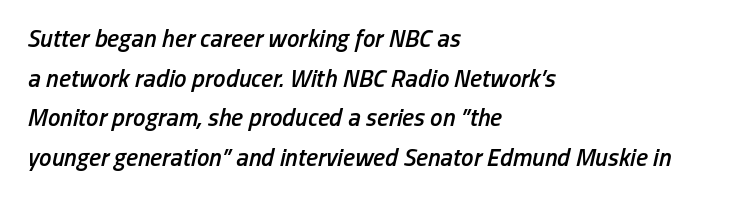
The image shows 25 px text type, italic (leaning right); set left-aligned, normal line spacing (1.59x), normal letter spacing, not underlined.
